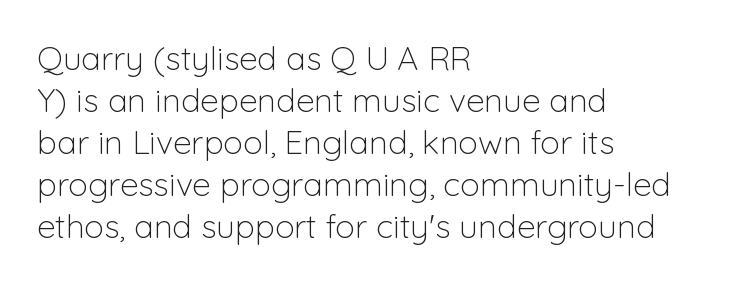
Q: Is the text bold? A: No.
Q: Is the text italic (slanted)? A: No, it is upright.
Q: Is the typeface a serif or a sans-serif typeface? A: Sans-serif.
Q: Is the text underlined? A: No.
Q: How is the paragraph aligned? A: Left-aligned.
Q: Is the spacing between letters normal or unusually wide? A: Normal.
Q: Is the spacing between lines tight, normal or loose? A: Normal.
Q: Width (condensed, normal, or wide)? A: Normal.
Q: Stroke contrast? A: Low.
Q: x-height? A: Medium.
Q: Monospaced? A: No.
